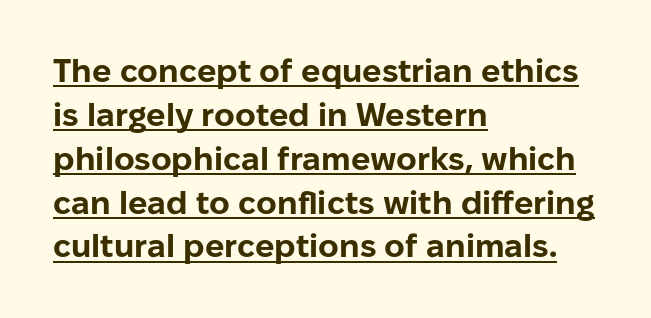
The image shows 32 px bold sans-serif type, upright; set left-aligned, normal line spacing (1.37x), normal letter spacing, underlined; low stroke contrast and a medium x-height.
